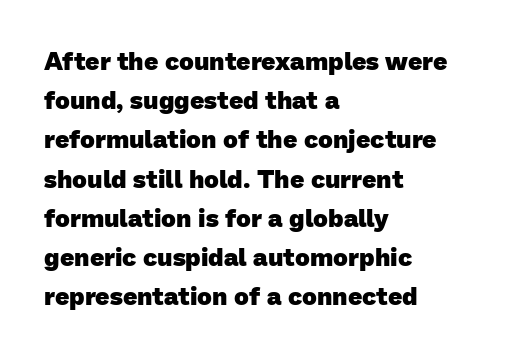
The image shows 25 px bold type; set left-aligned, normal line spacing (1.57x), normal letter spacing, not underlined.
